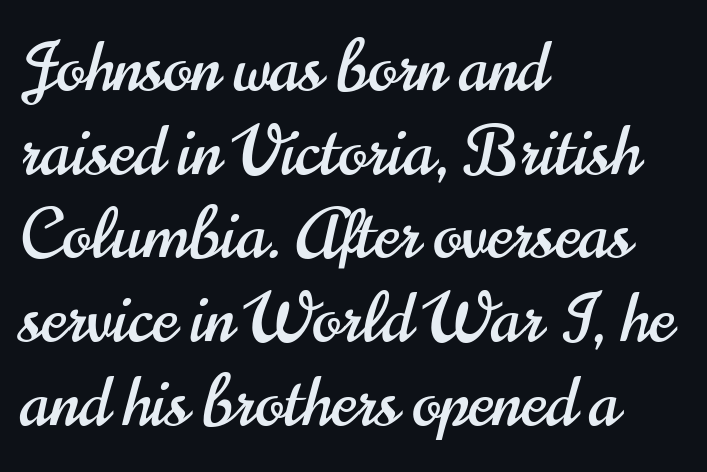
The image shows 68 px condensed sans-serif type; set left-aligned, line spacing 1.23x, normal letter spacing, not underlined; high stroke contrast and a small x-height.
